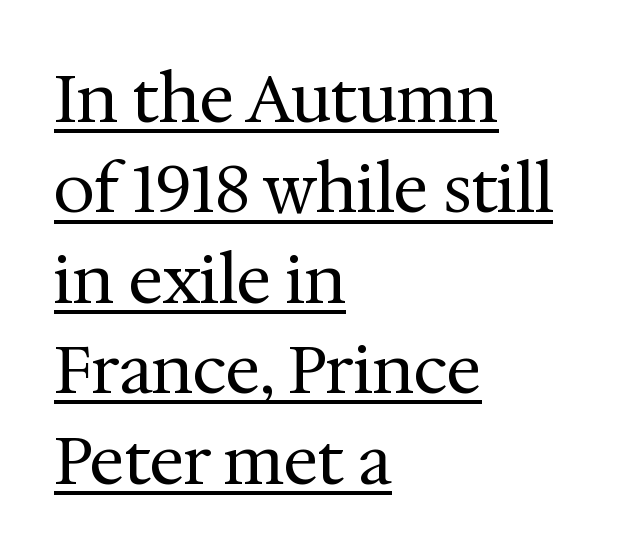
Each new line begins a customary step beneath the previous one. Horizontally, the lines are justified to the leading edge only. Unlike italic type, these characters show no tilt at all. Counters stay open thanks to moderate or lighter strokes. Honestly, the letter spacing is just normal — you wouldn't notice it.
